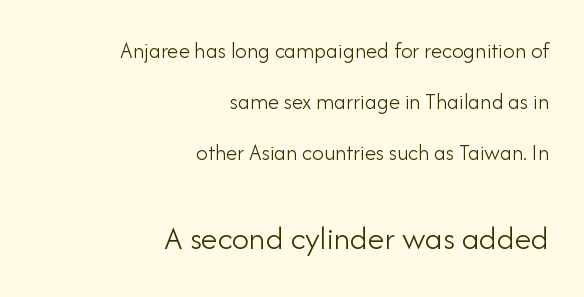
{"serif": "no", "italic": "no", "bold": "no", "weight": "light", "width": "normal", "stroke_contrast": "low", "x_height": "small", "monospaced": "no", "underline": "no", "align": "right", "line_spacing": "loose", "line_spacing_ratio": 2.22, "letter_spacing": "normal", "letter_spacing_em": 0.0, "larger_block": "second", "size_ratio": 1.48, "glyph_px": 34}
